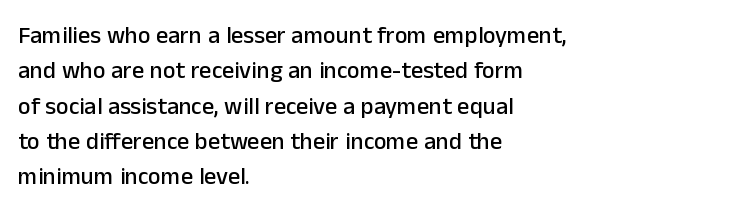
{"italic": "no", "underline": "no", "align": "left", "line_spacing": "normal", "line_spacing_ratio": 1.47, "letter_spacing": "normal", "letter_spacing_em": 0.0, "glyph_px": 24}
